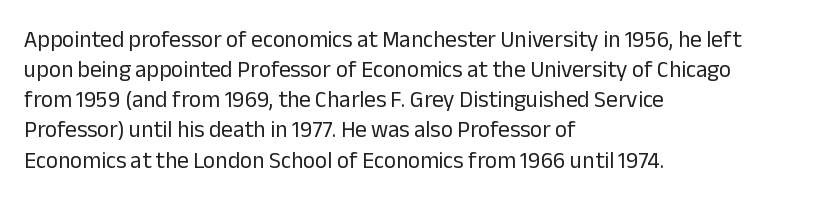
{"italic": "no", "bold": "no", "underline": "no", "align": "left", "line_spacing": "normal", "line_spacing_ratio": 1.31, "letter_spacing": "normal", "letter_spacing_em": 0.0, "glyph_px": 23}
